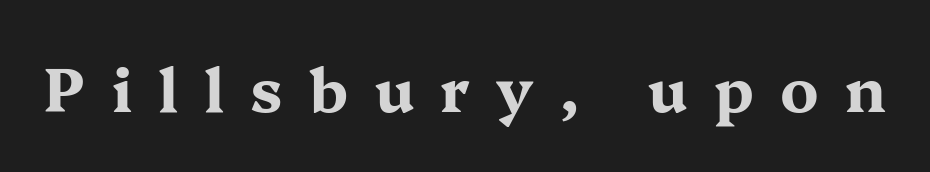
{"serif": "yes", "italic": "no", "bold": "yes", "weight": "bold", "width": "wide", "stroke_contrast": "medium", "x_height": "medium", "monospaced": "no", "underline": "no", "letter_spacing": "wide", "letter_spacing_em": 0.44, "glyph_px": 60}
